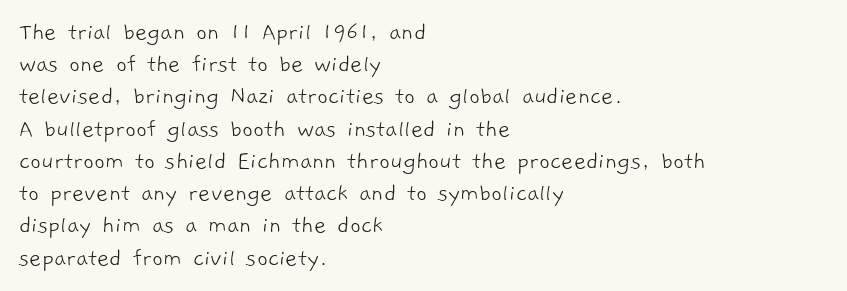
{"bold": "no", "underline": "no", "align": "left", "line_spacing_ratio": 1.24, "letter_spacing": "normal", "letter_spacing_em": 0.0, "glyph_px": 26}
